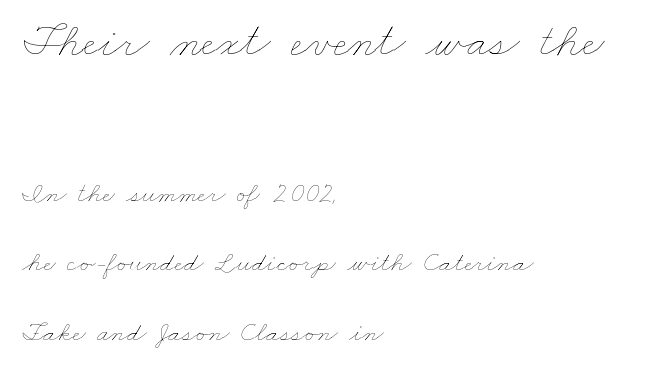
Think of a printed novel: that variable character pitch is what you see here. Larger block? The one above; the one below is distinctly smaller. One glance says open: line gaps are wider than usual. This rendering leaves character spacing at its baseline value.
